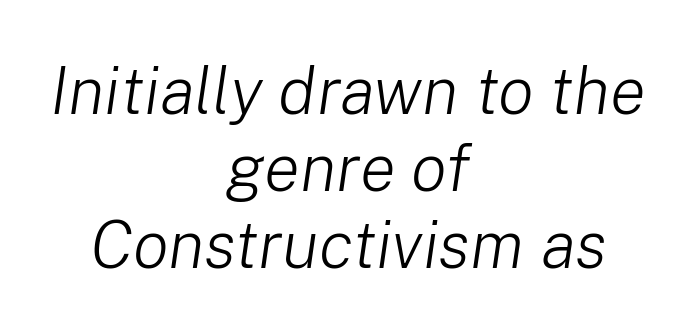
Q: Is the text bold? A: No.
Q: Is the text italic (slanted)? A: Yes, it leans right by about 8 degrees.
Q: Is the text underlined? A: No.
Q: How is the paragraph aligned? A: Centered.
Q: Is the spacing between letters normal or unusually wide? A: Normal.
Q: Is the spacing between lines tight, normal or loose? A: Tight.
Q: Width (condensed, normal, or wide)? A: Normal.
Q: Stroke contrast? A: Low.
Q: x-height? A: Medium.
Q: Monospaced? A: No.
